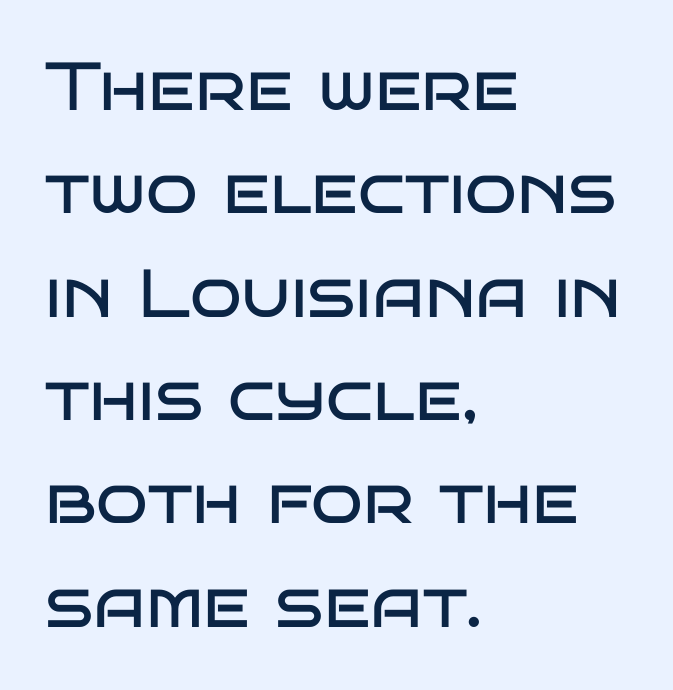
Q: Is the text bold? A: No.
Q: Is the text italic (slanted)? A: No, it is upright.
Q: Is the typeface a serif or a sans-serif typeface? A: Sans-serif.
Q: Is the text underlined? A: No.
Q: How is the paragraph aligned? A: Left-aligned.
Q: Is the spacing between letters normal or unusually wide? A: Normal.
Q: Is the spacing between lines tight, normal or loose? A: Normal.
Q: Width (condensed, normal, or wide)? A: Wide.
Q: Stroke contrast? A: Low.
Q: x-height? A: Large.
Q: Monospaced? A: No.
